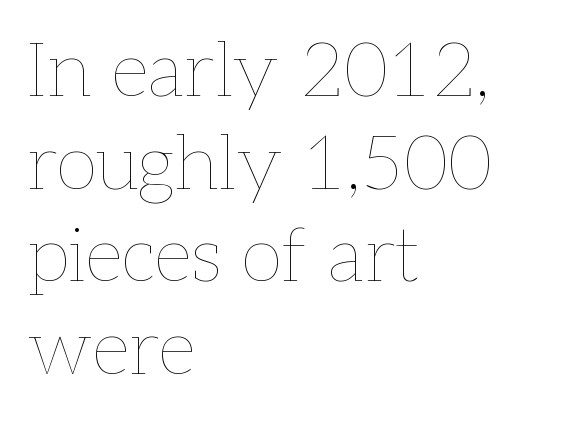
The image shows 76 px thin type, upright; set left-aligned, line spacing 1.22x, normal letter spacing, not underlined; low stroke contrast and a medium x-height.
